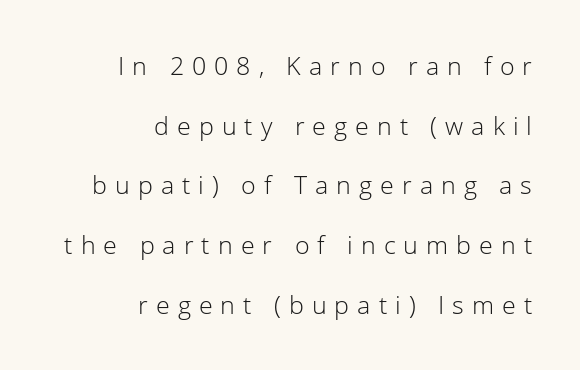
Q: Is the text bold? A: No.
Q: Is the text italic (slanted)? A: No, it is upright.
Q: Is the text underlined? A: No.
Q: How is the paragraph aligned? A: Right-aligned.
Q: Is the spacing between letters normal or unusually wide? A: Unusually wide.
Q: Is the spacing between lines tight, normal or loose? A: Loose.
